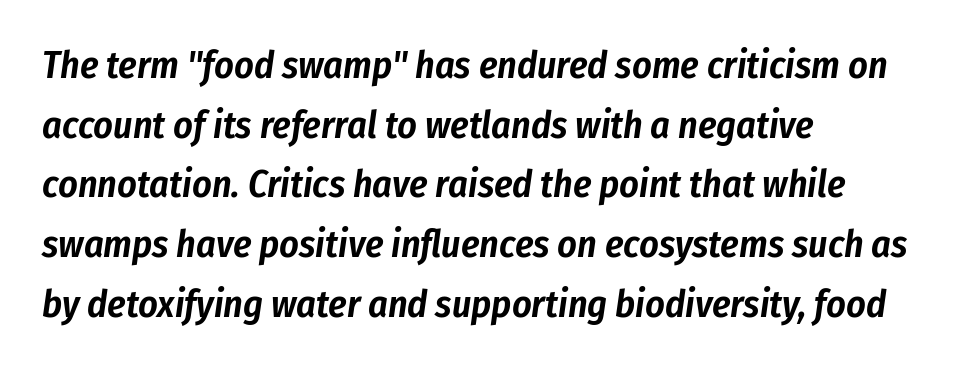
{"italic": "yes", "lean": "right", "slant_degrees": 8, "width": "condensed", "stroke_contrast": "low", "x_height": "medium", "monospaced": "no", "underline": "no", "align": "left", "line_spacing": "normal", "line_spacing_ratio": 1.57, "letter_spacing": "normal", "letter_spacing_em": 0.0, "glyph_px": 38}
